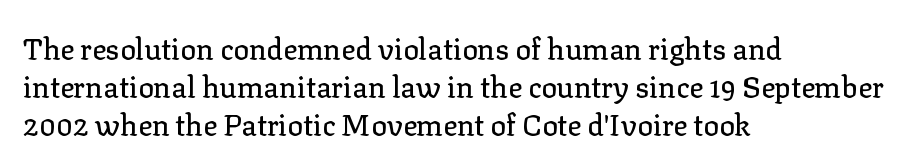
Q: Is the text italic (slanted)? A: No, it is upright.
Q: Is the typeface a serif or a sans-serif typeface? A: Serif.
Q: Is the text underlined? A: No.
Q: How is the paragraph aligned? A: Left-aligned.
Q: Is the spacing between letters normal or unusually wide? A: Normal.
Q: Is the spacing between lines tight, normal or loose? A: Normal.
Q: Width (condensed, normal, or wide)? A: Normal.
Q: Stroke contrast? A: Low.
Q: x-height? A: Medium.
Q: Monospaced? A: No.
